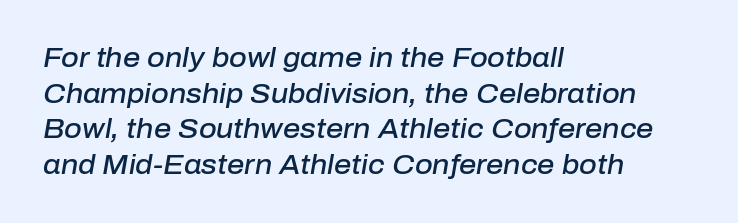
Q: Is the text bold? A: Semi-bold.
Q: Is the text italic (slanted)? A: Yes, it leans right by about 10 degrees.
Q: Is the text underlined? A: No.
Q: How is the paragraph aligned? A: Left-aligned.
Q: Is the spacing between letters normal or unusually wide? A: Normal.
Q: Is the spacing between lines tight, normal or loose? A: Normal.
